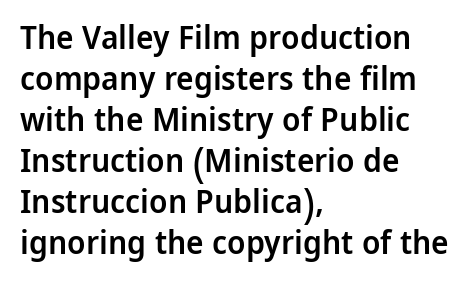
Q: Is the text bold? A: Semi-bold.
Q: Is the text italic (slanted)? A: No, it is upright.
Q: Is the typeface a serif or a sans-serif typeface? A: Sans-serif.
Q: Is the text underlined? A: No.
Q: How is the paragraph aligned? A: Left-aligned.
Q: Is the spacing between letters normal or unusually wide? A: Normal.
Q: Width (condensed, normal, or wide)? A: Normal.
Q: Stroke contrast? A: Low.
Q: x-height? A: Medium.
Q: Monospaced? A: No.
